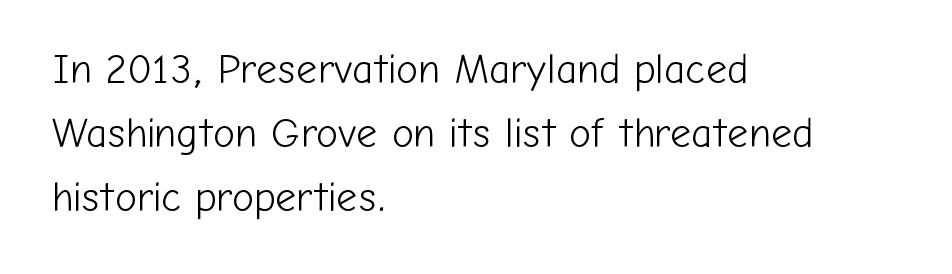
Q: Is the text bold? A: No.
Q: Is the text italic (slanted)? A: No, it is upright.
Q: Is the typeface a serif or a sans-serif typeface? A: Sans-serif.
Q: Is the text underlined? A: No.
Q: How is the paragraph aligned? A: Left-aligned.
Q: Is the spacing between letters normal or unusually wide? A: Normal.
Q: Is the spacing between lines tight, normal or loose? A: Normal.
Q: Width (condensed, normal, or wide)? A: Normal.
Q: Stroke contrast? A: Low.
Q: x-height? A: Medium.
Q: Monospaced? A: No.
